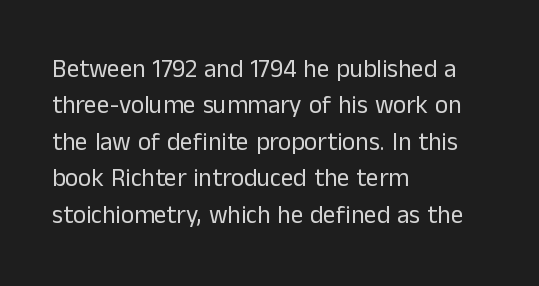
The image shows 25 px text type, upright; set left-aligned, normal line spacing (1.46x), normal letter spacing, not underlined.
